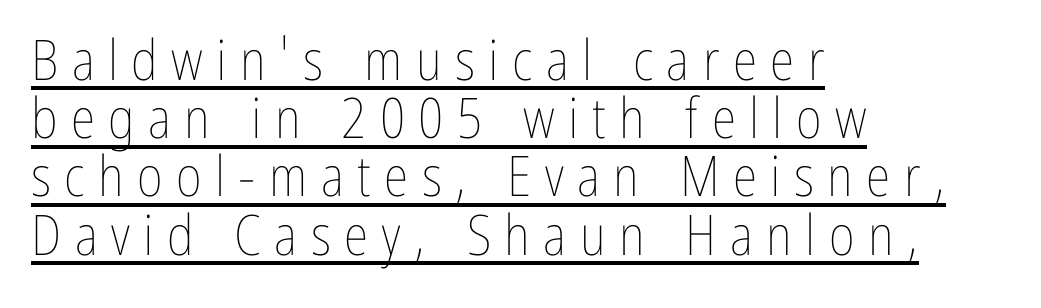
The rendering uses a small line-height, squeezing the rows. Left-aligned paragraph, ragged on the right. Look at the tracking — it's clearly loosened, letters drifting apart. No heavy texture on the line: the type isn't bold. The typography opts for an upright posture over an oblique one. Character widths vary here, with narrow letters taking less room than wide ones.
